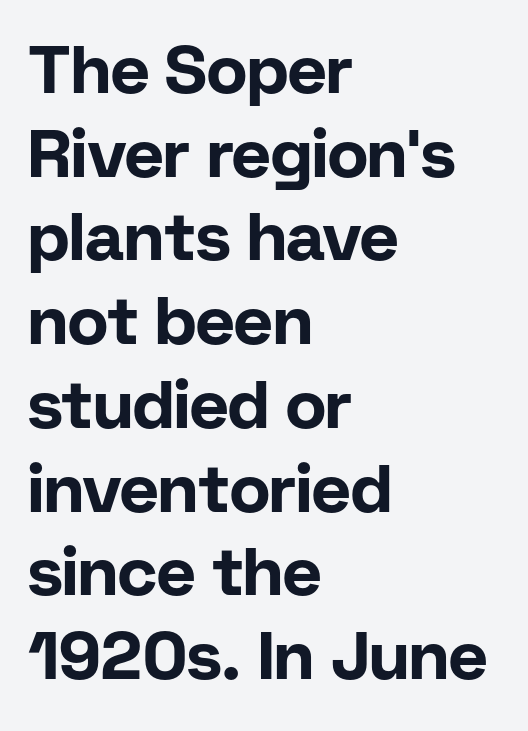
This sample uses a sans-serif face. How heavy is the stroke? Heavy — this is a bold. Line starts are locked; line ends wander. Think of a printed novel: that variable character pitch is what you see here. This sample uses an upright cut, with every glyph sitting square on the baseline.
